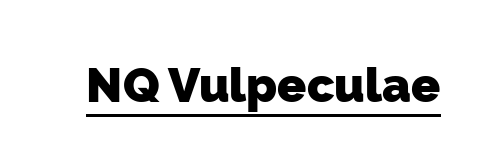
The image shows 48 px heavy sans-serif type; set normal letter spacing, underlined; low stroke contrast and a medium x-height.
